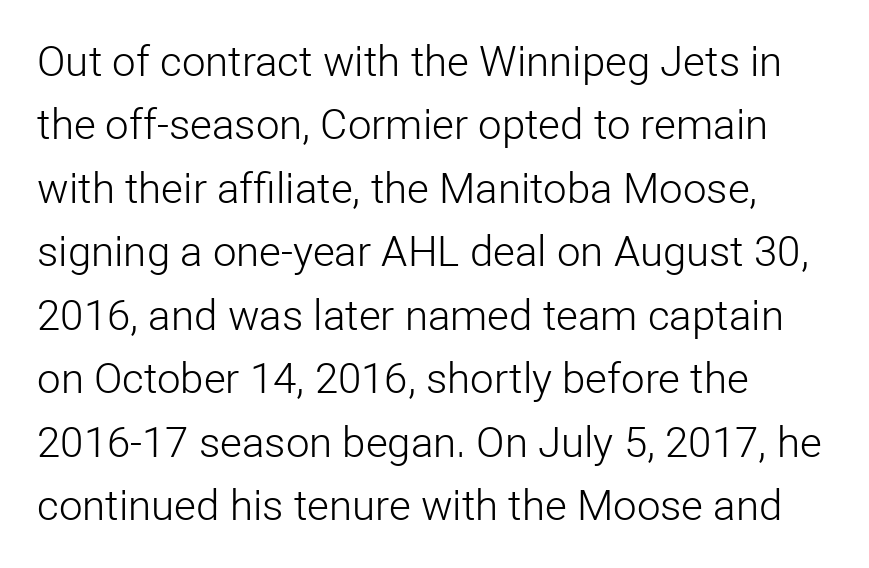
Q: Is the text bold? A: No.
Q: Is the text italic (slanted)? A: No, it is upright.
Q: Is the typeface a serif or a sans-serif typeface? A: Sans-serif.
Q: Is the text underlined? A: No.
Q: How is the paragraph aligned? A: Left-aligned.
Q: Is the spacing between letters normal or unusually wide? A: Normal.
Q: Is the spacing between lines tight, normal or loose? A: Normal.
Q: Width (condensed, normal, or wide)? A: Normal.
Q: Stroke contrast? A: Low.
Q: x-height? A: Medium.
Q: Monospaced? A: No.
